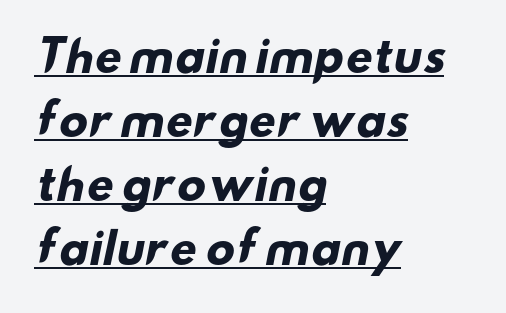
{"serif": "no", "bold": "yes", "weight": "heavy", "width": "wide", "stroke_contrast": "low", "x_height": "small", "monospaced": "no", "underline": "yes", "align": "left", "line_spacing": "normal", "line_spacing_ratio": 1.52, "letter_spacing": "normal", "letter_spacing_em": 0.0, "glyph_px": 42}
